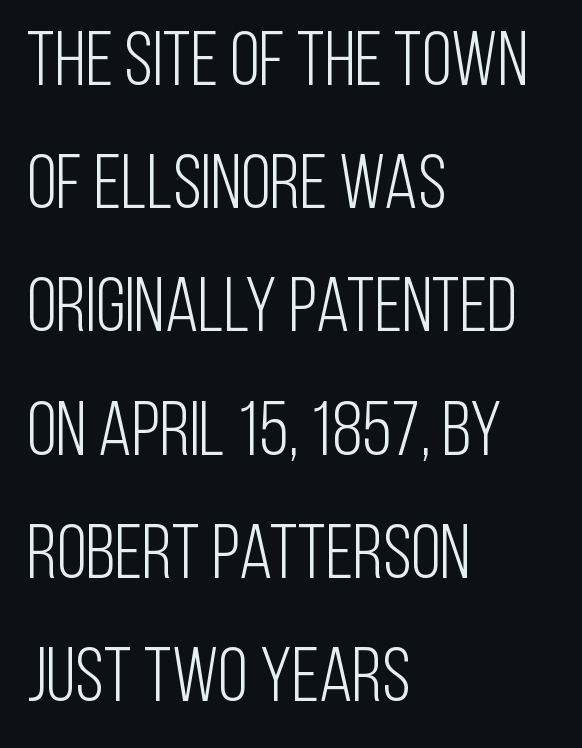
Is the type heavy? It reads as light-to-regular instead. The letters sit at their default tracking, neither squeezed nor spread. Unmarked baselines from the first word to the last. Each letter keeps its own natural width here, so spacing adapts to shape.
